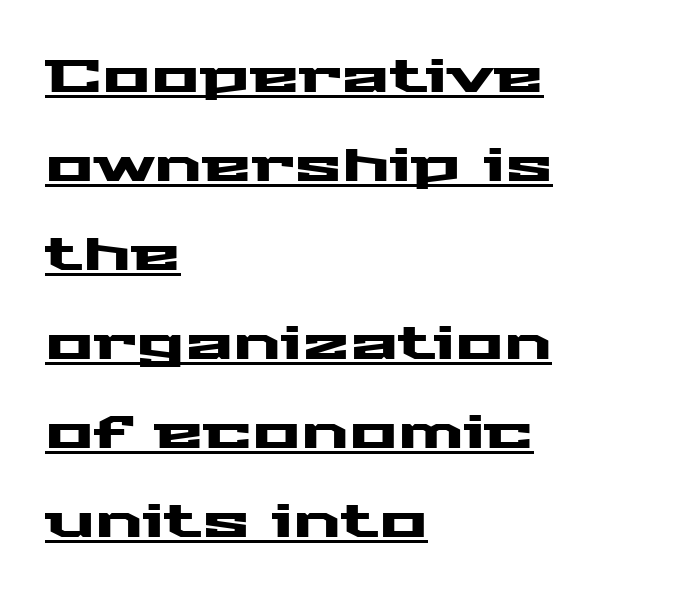
Q: Is the text italic (slanted)? A: No, it is upright.
Q: Is the typeface a serif or a sans-serif typeface? A: Sans-serif.
Q: Is the text underlined? A: Yes.
Q: How is the paragraph aligned? A: Left-aligned.
Q: Is the spacing between letters normal or unusually wide? A: Normal.
Q: Is the spacing between lines tight, normal or loose? A: Loose.
Q: Width (condensed, normal, or wide)? A: Wide.
Q: Stroke contrast? A: Medium.
Q: x-height? A: Medium.
Q: Monospaced? A: No.
